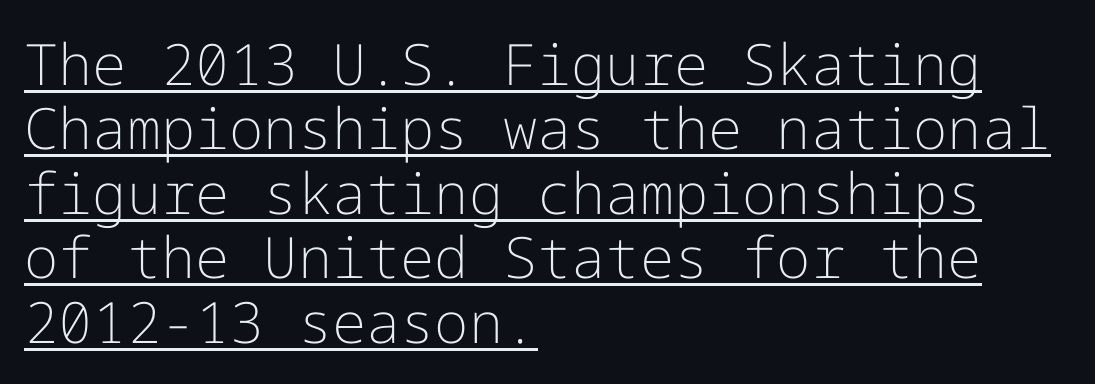
{"serif": "no", "italic": "no", "bold": "no", "weight": "light", "width": "normal", "stroke_contrast": "low", "x_height": "medium", "underline": "yes", "align": "left", "line_spacing": "tight", "line_spacing_ratio": 1.13, "letter_spacing": "normal", "letter_spacing_em": 0.0, "glyph_px": 57}
